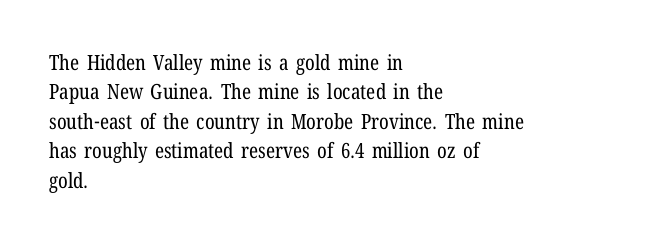
The image shows 21 px text type, upright; set left-aligned, normal line spacing (1.4x), normal letter spacing, not underlined.
